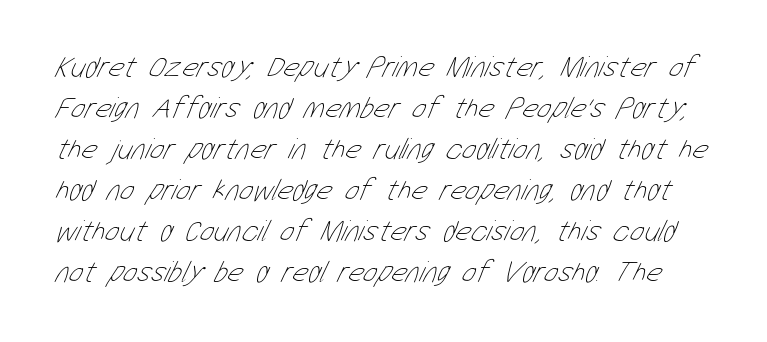
Q: Is the text bold? A: No.
Q: Is the text underlined? A: No.
Q: Is the spacing between letters normal or unusually wide? A: Normal.
Q: Is the spacing between lines tight, normal or loose? A: Normal.
Q: Width (condensed, normal, or wide)? A: Condensed.
Q: Stroke contrast? A: Low.
Q: x-height? A: Medium.
Q: Monospaced? A: No.
